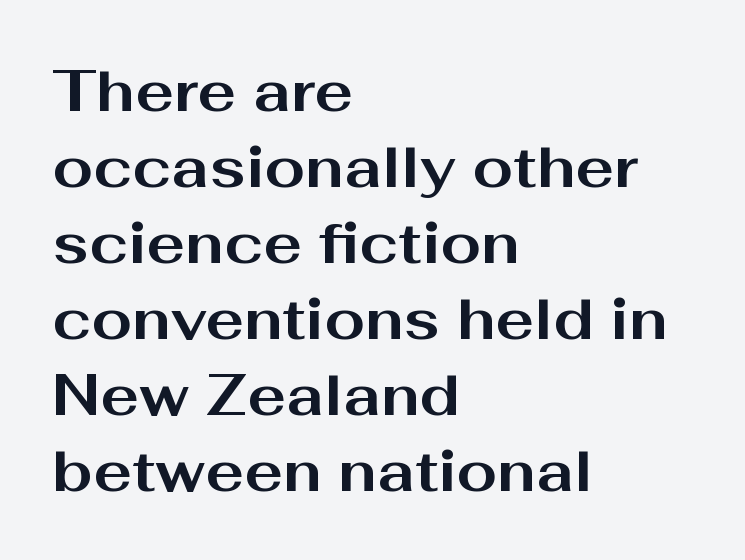
Glance below the letters and you will spot only blank space. This sample uses an upright cut, with every glyph sitting square on the baseline. Caption: standard tracking, unaltered. The letters carry no serifs — their stems end cleanly without finishing strokes. These lines stack with their left ends in a neat column. In terms of weight, the rendering is a true, heavy bold.
